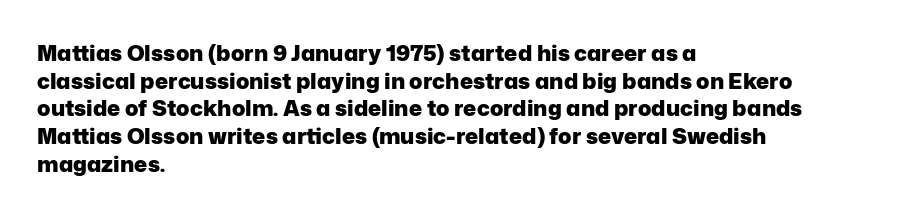
These words are printed bold, with thick strokes throughout. The string is rendered with underlining switched off. What's the leading like? Ordinary, nothing unusual. Tracking value appears to be zero — textbook default spacing. This rendering uses left alignment, leaving the right contour irregular. Every stem runs plumb, perpendicular to the baseline.
